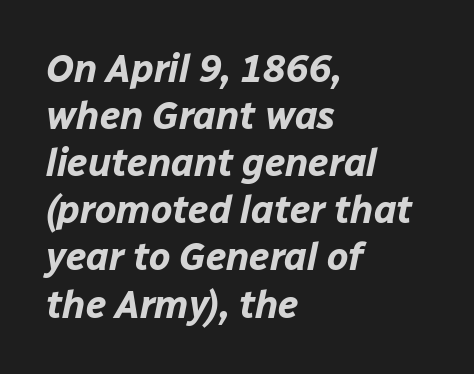
The letters are slanted; this is an italic face. Tracking value appears to be zero — textbook default spacing. Beneath every word, the page is bare. The rag falls on the right side of this text block.
